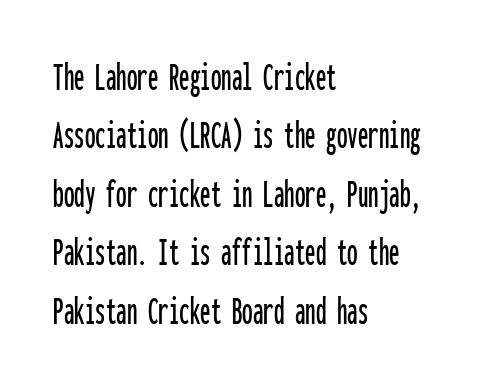
The image shows 42 px condensed sans-serif type, upright, monospaced; set left-aligned, normal line spacing (1.39x), normal letter spacing, not underlined; low stroke contrast and a medium x-height.
